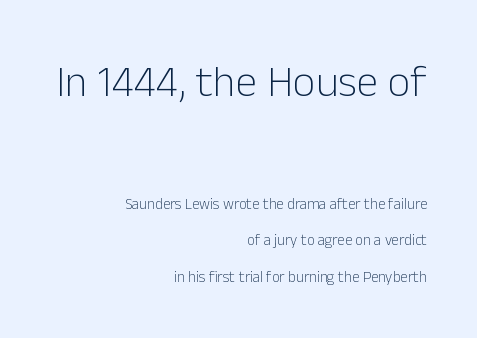
The image shows 44 px light sans-serif type, upright; set right-aligned, loose line spacing (2.44x), normal letter spacing, not underlined; the first (top) block is 2.93x larger; low stroke contrast and a medium x-height.
